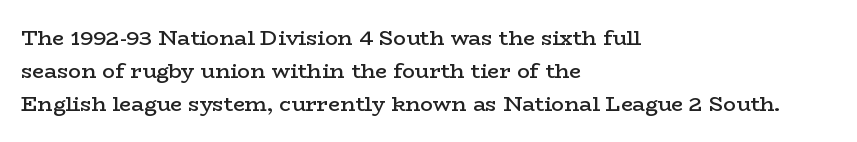
Q: Is the text bold? A: Semi-bold.
Q: Is the text italic (slanted)? A: No, it is upright.
Q: Is the text underlined? A: No.
Q: How is the paragraph aligned? A: Left-aligned.
Q: Is the spacing between letters normal or unusually wide? A: Normal.
Q: Is the spacing between lines tight, normal or loose? A: Normal.
